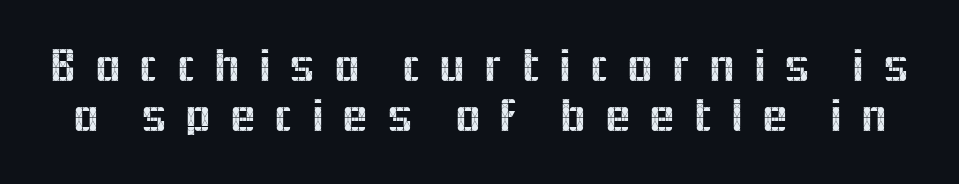
{"serif": "no", "italic": "no", "width": "normal", "x_height": "medium", "monospaced": "no", "underline": "no", "line_spacing": "tight", "line_spacing_ratio": 1.02, "letter_spacing": "wide", "letter_spacing_em": 0.34, "glyph_px": 49}
